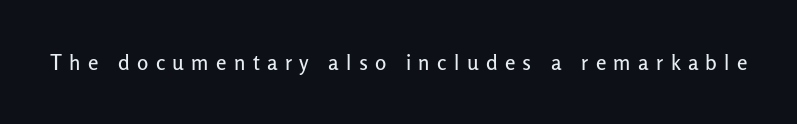
{"italic": "no", "underline": "no", "letter_spacing": "wide", "letter_spacing_em": 0.35, "glyph_px": 21}
